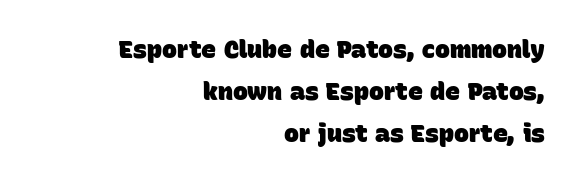
{"bold": "yes", "underline": "no", "align": "right", "line_spacing": "normal", "line_spacing_ratio": 1.68, "letter_spacing": "normal", "letter_spacing_em": 0.0, "glyph_px": 25}
